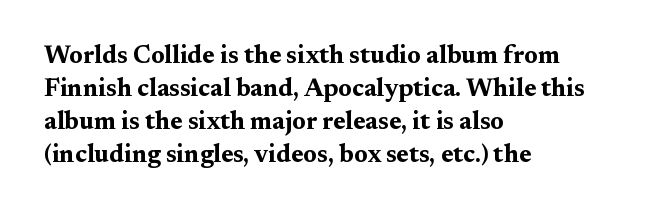
{"italic": "no", "bold": "yes", "underline": "no", "align": "left", "line_spacing": "normal", "line_spacing_ratio": 1.32, "letter_spacing": "normal", "letter_spacing_em": 0.0, "glyph_px": 25}
